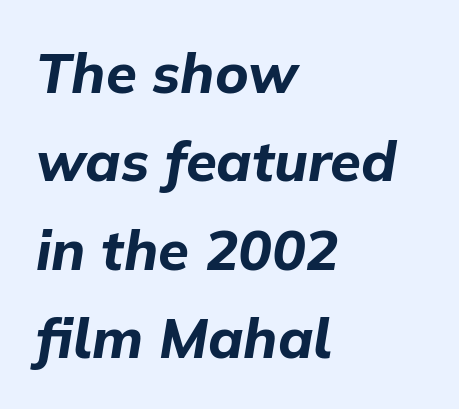
The image shows 56 px bold type, italic (leaning right); set left-aligned, normal line spacing (1.58x), normal letter spacing, not underlined; low stroke contrast and a medium x-height.
